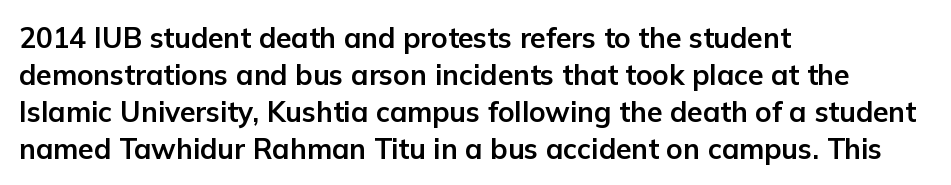
The face used here is rendered with its standard letterfit. The passage shown is typeset with a sans-serif family. Notice how descenders clear the ascenders below comfortably — that's standard leading. Note the varied advance widths — an 'i' is clearly narrower than an 'm'. The ragged edge is on the right, which tells us the setting is flush left. The string is rendered with underlining switched off.
